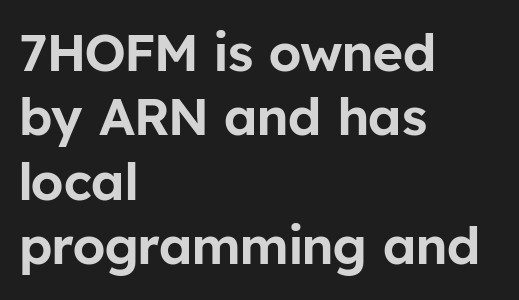
Q: Is the text italic (slanted)? A: No, it is upright.
Q: Is the typeface a serif or a sans-serif typeface? A: Sans-serif.
Q: Is the text underlined? A: No.
Q: How is the paragraph aligned? A: Left-aligned.
Q: Is the spacing between letters normal or unusually wide? A: Normal.
Q: Width (condensed, normal, or wide)? A: Normal.
Q: Stroke contrast? A: Low.
Q: x-height? A: Medium.
Q: Monospaced? A: No.
